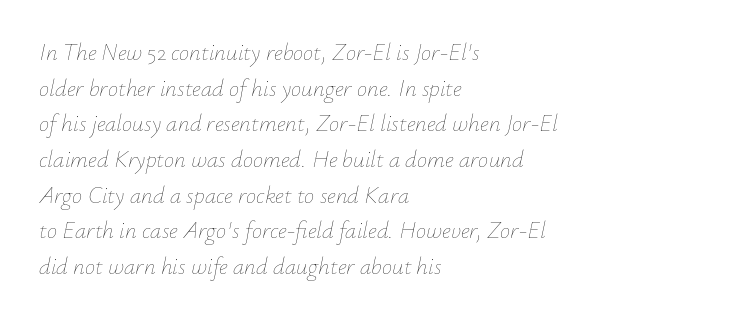
It's the slanting kind of type. Glyph-to-glyph distance matches everyday printed text. Weight: not bold — regular or lighter. Layout note: lines flush left.
